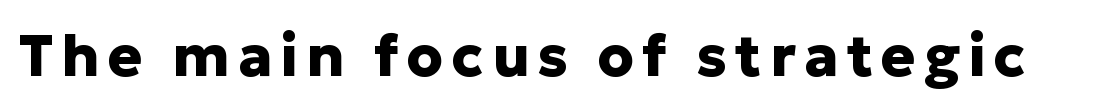
Q: Is the text bold? A: Yes.
Q: Is the text italic (slanted)? A: No, it is upright.
Q: Is the typeface a serif or a sans-serif typeface? A: Sans-serif.
Q: Is the text underlined? A: No.
Q: Width (condensed, normal, or wide)? A: Normal.
Q: Stroke contrast? A: Low.
Q: x-height? A: Medium.
Q: Monospaced? A: No.
